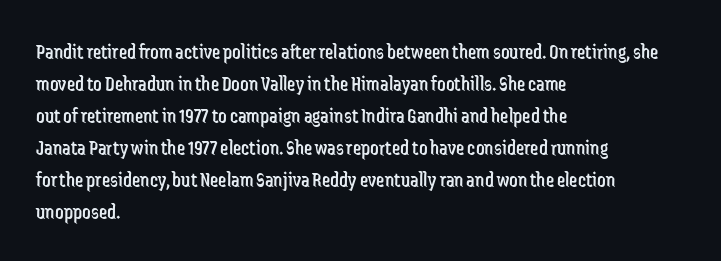
{"italic": "no", "bold": "no", "underline": "no", "align": "left", "line_spacing": "normal", "line_spacing_ratio": 1.52, "letter_spacing": "normal", "letter_spacing_em": 0.0, "glyph_px": 21}
